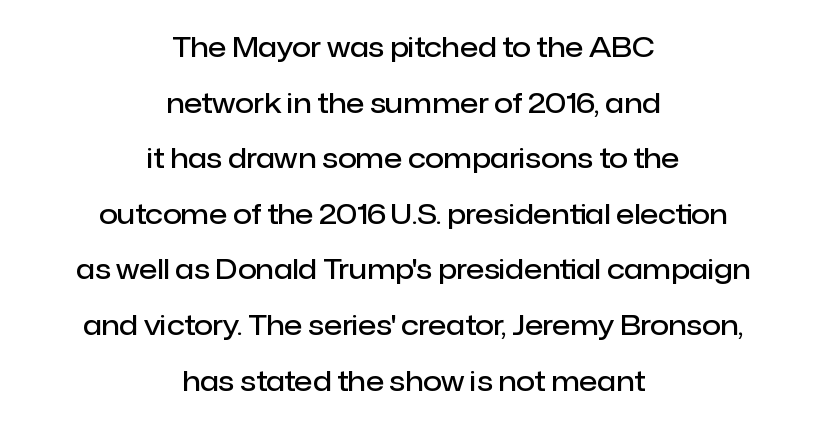
In terms of leading, this rendering errs on the spacious side. What weight is shown? A semibold, between regular and bold. These lines are centered, leaving both edges ragged. Characters follow at the spacing the type designer built in.
